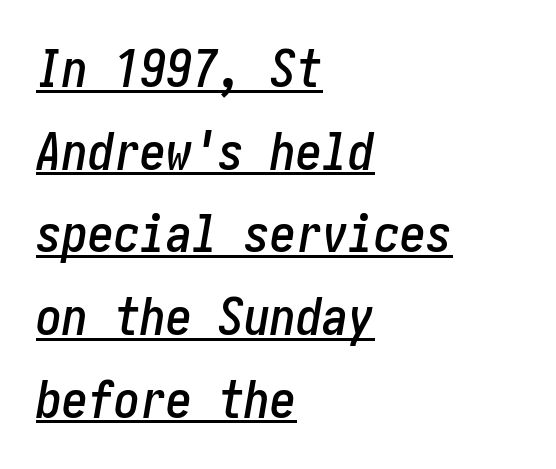
The image shows 52 px condensed type, italic (leaning right); set left-aligned, normal line spacing (1.59x), normal letter spacing, underlined; low stroke contrast and a medium x-height.
